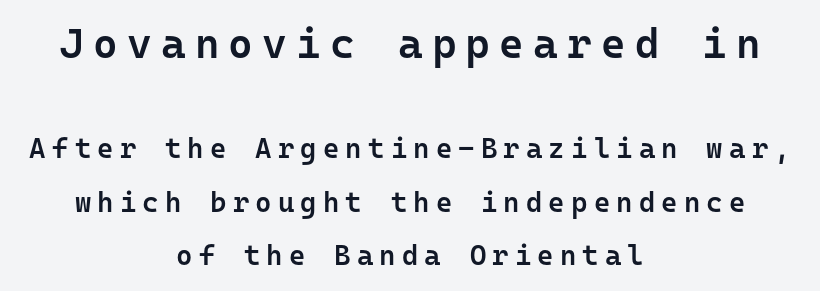
The image shows 42 px semibold sans-serif type, upright, monospaced; set centered, loose line spacing (1.9x), unusually wide letter spacing (+0.22 em), not underlined; the first (top) block is 1.5x larger; low stroke contrast and a medium x-height.
